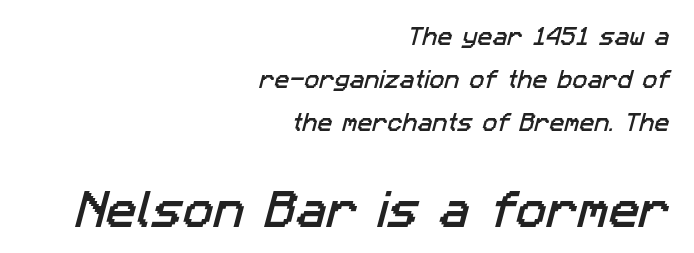
Students, note that the glyphs here touch the page at normal intervals. Decoration check: the copy has no underline. Here the designer chose a conventional face with non-uniform glyph widths. Alignment: flush right. If you squint, the bottom block still reads clearly — it's the larger of the two. Vertically, the passage feels expansive, rows floating well apart.
